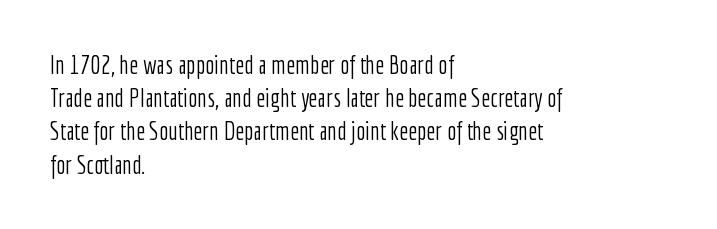
Q: Is the text bold? A: No.
Q: Is the text italic (slanted)? A: No, it is upright.
Q: Is the text underlined? A: No.
Q: How is the paragraph aligned? A: Left-aligned.
Q: Is the spacing between letters normal or unusually wide? A: Normal.
Q: Is the spacing between lines tight, normal or loose? A: Normal.
